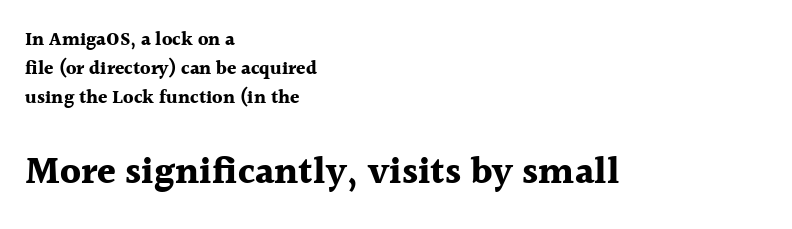
When letters stand straight like this, we call the style roman or upright. What stands out about the letter spacing? Nothing — it is the standard amount. This rendering employs a face with finishing strokes, i.e., a serif. Do the characters align in a grid? No, the font is proportional. Character size in the trailing block exceeds that of the leading block.
